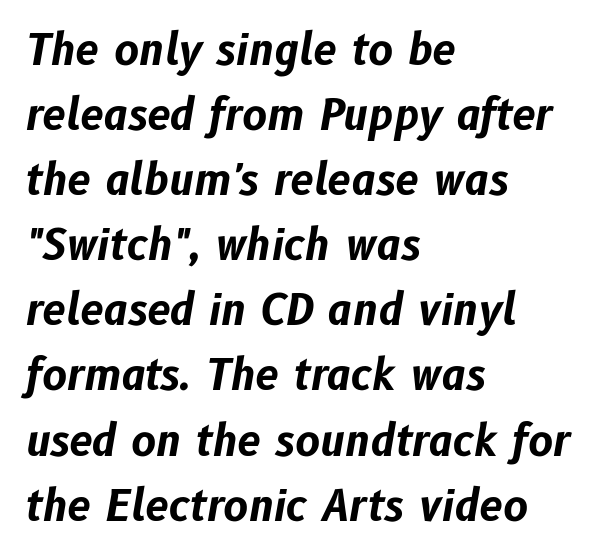
The image shows 42 px bold type, italic (leaning right); set left-aligned, normal line spacing (1.55x), normal letter spacing, not underlined; low stroke contrast and a medium x-height.
